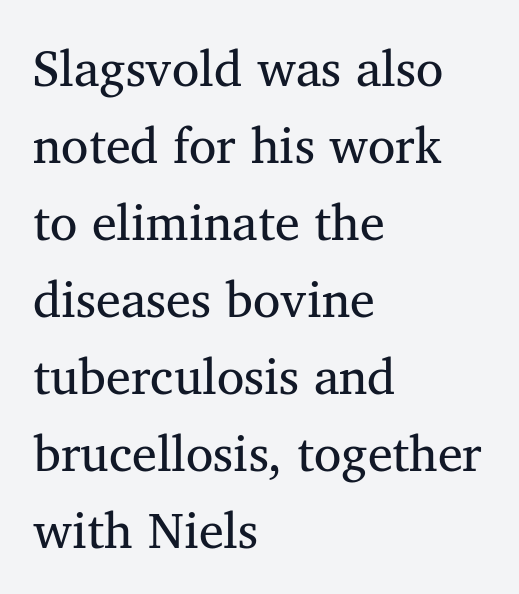
The space beneath each line is pristine and unruled. Default kerning and tracking; the words read as compact shapes. These lines are composed in type with serifs. Alignment: flush left. The rendering uses natural spacing where letterforms have individual widths.
